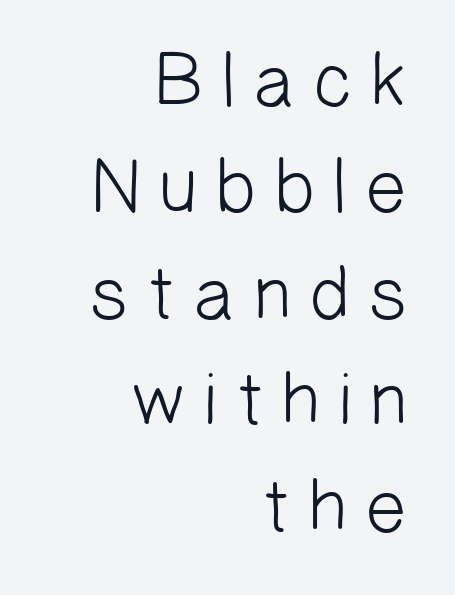
{"serif": "no", "bold": "no", "weight": "light", "width": "normal", "stroke_contrast": "low", "x_height": "medium", "monospaced": "no", "underline": "no", "align": "right", "line_spacing": "normal", "line_spacing_ratio": 1.4, "glyph_px": 76}
